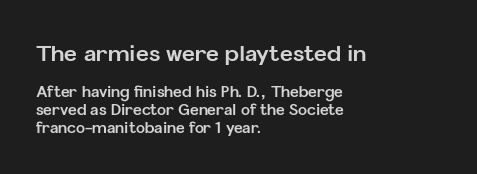
{"italic": "no", "bold": "yes", "underline": "no", "align": "left", "line_spacing_ratio": 1.2, "letter_spacing": "normal", "letter_spacing_em": 0.0, "larger_block": "first", "size_ratio": 1.47, "glyph_px": 22}
